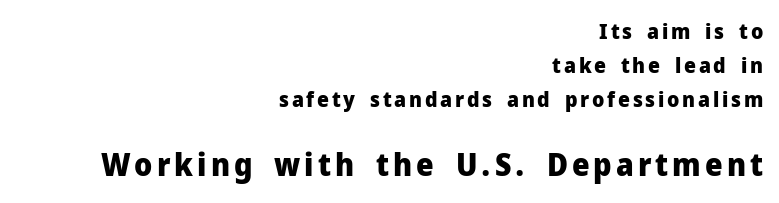
Q: Is the text bold? A: Yes.
Q: Is the text italic (slanted)? A: No, it is upright.
Q: Is the typeface a serif or a sans-serif typeface? A: Sans-serif.
Q: Is the text underlined? A: No.
Q: How is the paragraph aligned? A: Right-aligned.
Q: Is the spacing between lines tight, normal or loose? A: Normal.
Q: Which block of text is set in a larger size, the first (top) or the second (bottom)? A: The second (bottom) one.
Q: Width (condensed, normal, or wide)? A: Normal.
Q: Stroke contrast? A: Low.
Q: x-height? A: Medium.
Q: Monospaced? A: No.
